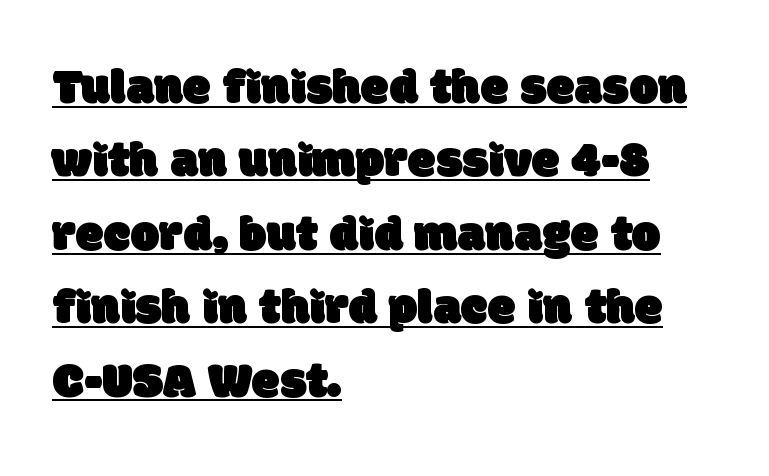
Note: no serifs on the glyphs. The designer left line spacing at the default. The rendering uses the underline text-decoration. The passage shown is typed in a proportional face where columns would drift.
